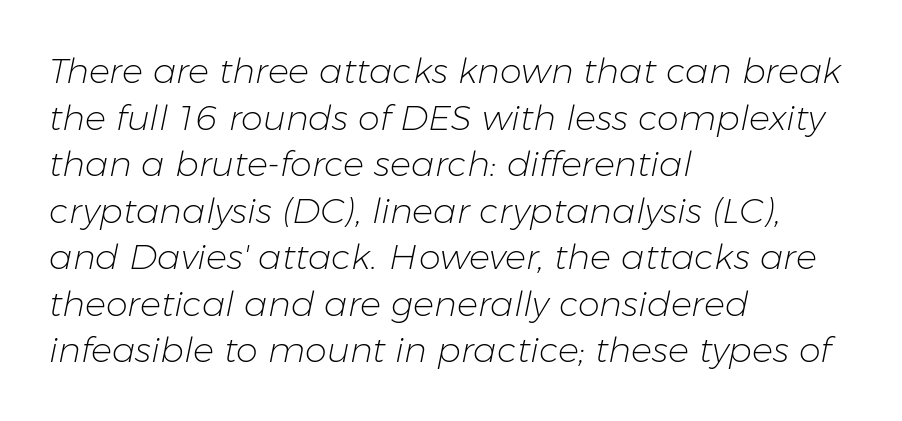
The image shows 35 px light type, italic (leaning right); set left-aligned, normal line spacing (1.33x), normal letter spacing, not underlined; low stroke contrast and a medium x-height.
